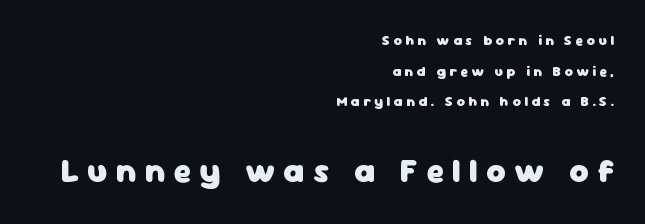
A sans-serif font was chosen for this passage. Varying glyph widths throughout — classic text-font behaviour. A flush-right, rag-left setting is used for this passage. Airy leading. Posture: upright roman.
